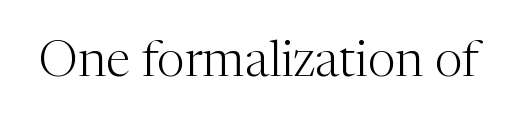
Q: Is the text bold? A: No.
Q: Is the text italic (slanted)? A: No, it is upright.
Q: Is the typeface a serif or a sans-serif typeface? A: Serif.
Q: Is the text underlined? A: No.
Q: Is the spacing between letters normal or unusually wide? A: Normal.
Q: Width (condensed, normal, or wide)? A: Normal.
Q: Stroke contrast? A: Medium.
Q: x-height? A: Medium.
Q: Monospaced? A: No.
